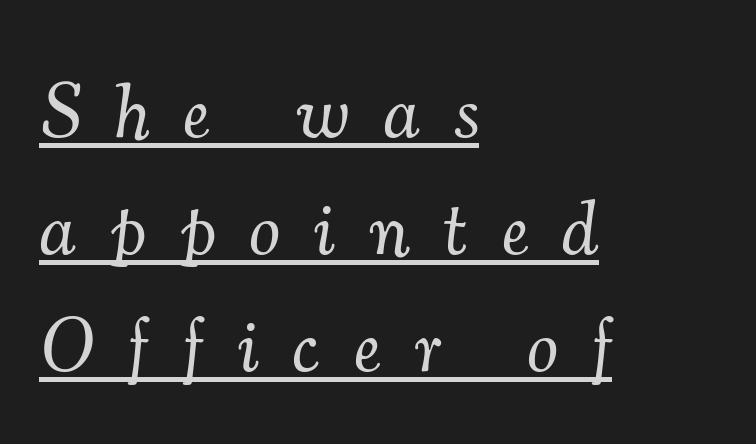
Check the space under the baseline: a stroke is drawn there. This sample has the flowing, uneven cadence of proportional lettering. Would a proofreader flag this as italicized? Yes. You could only call the tracking loose — the letters float apart. Horizontally, the lines are justified to the leading edge only. The rows are spaced the way most documents space them.
